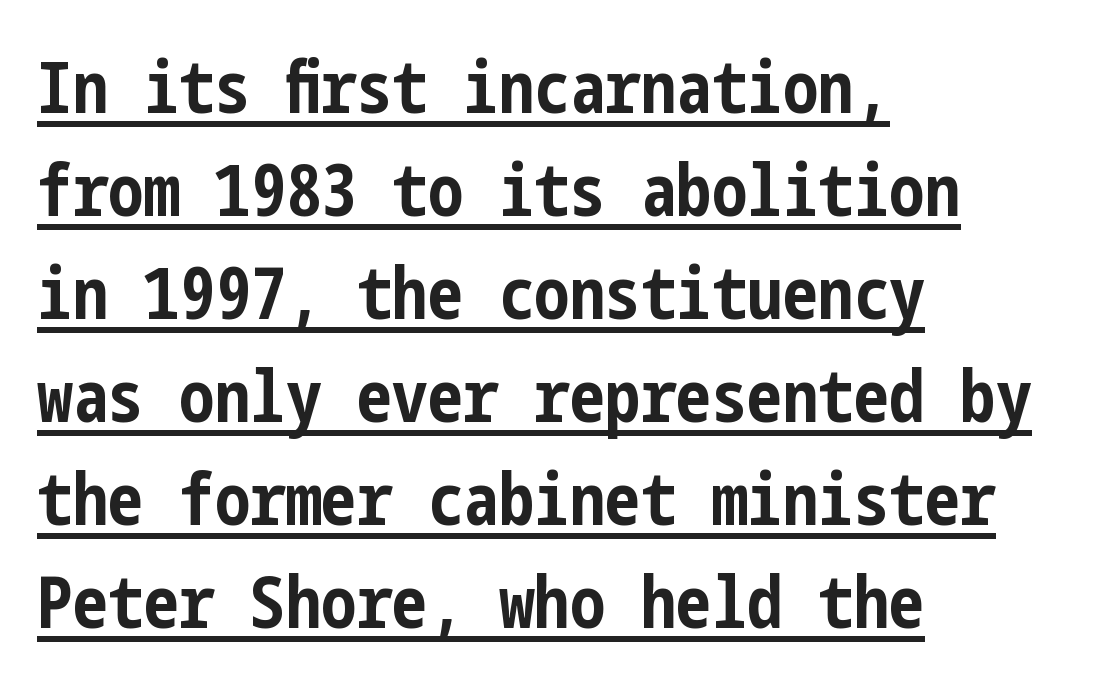
When letters stand straight like this, we call the style roman or upright. Short note: letters normally spaced. Check where the strokes stop: nothing finishes them off — pure sans. Somebody hit Ctrl+U on this one — the words are underlined.
